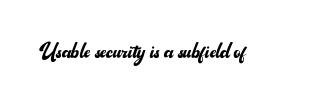
Q: Is the text bold? A: No.
Q: Is the text italic (slanted)? A: Yes.
Q: Is the text underlined? A: No.
Q: Is the spacing between letters normal or unusually wide? A: Normal.
